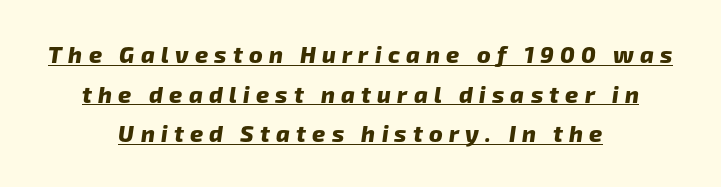
Caption: lettering with a line underneath. Casual observation: everything's sitting right in the middle. Bold? Absolutely — the strokes are thick and heavy. The type is letterspaced generously, with wide tracking.
